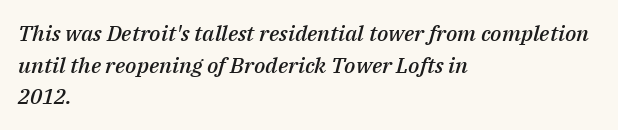
Type without underlining. The type is set solid horizontally, with unmodified tracking. Heft: intermediate — a semibold. Vertically, the passage feels balanced, rows spaced as you'd expect. Italic: yes, the glyphs are oblique. A student would call this left alignment; a typographer would say flush left, rag right.
